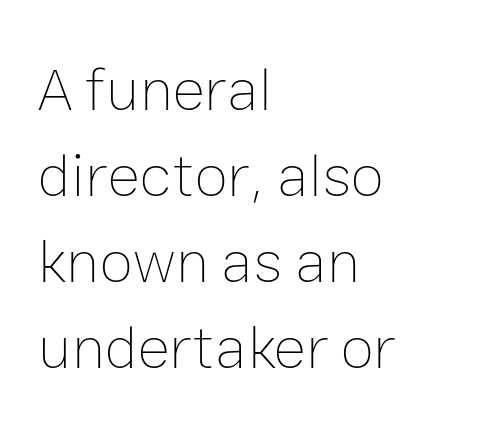
Q: Is the text bold? A: No.
Q: Is the text italic (slanted)? A: No, it is upright.
Q: Is the text underlined? A: No.
Q: How is the paragraph aligned? A: Left-aligned.
Q: Is the spacing between letters normal or unusually wide? A: Normal.
Q: Is the spacing between lines tight, normal or loose? A: Normal.
Q: Width (condensed, normal, or wide)? A: Normal.
Q: Stroke contrast? A: Low.
Q: x-height? A: Medium.
Q: Monospaced? A: No.
